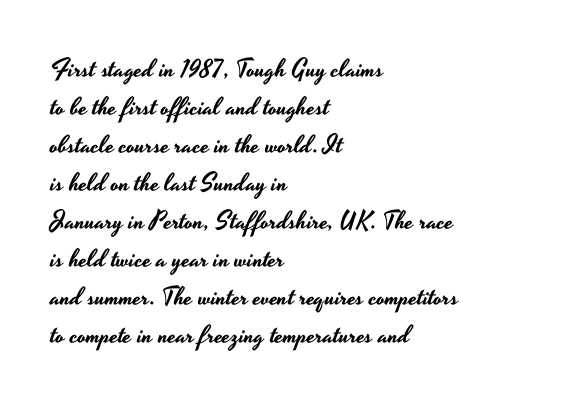
Q: Is the text italic (slanted)? A: Yes.
Q: Is the text underlined? A: No.
Q: How is the paragraph aligned? A: Left-aligned.
Q: Is the spacing between letters normal or unusually wide? A: Normal.
Q: Is the spacing between lines tight, normal or loose? A: Normal.
